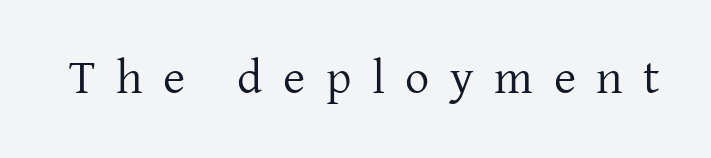
Loose tracking; the words dissolve into strings of separated letters. Nope, not italic — everything's standing straight. Decoration check: the copy has no underline. No chunkiness to these letters — they're not bold.
